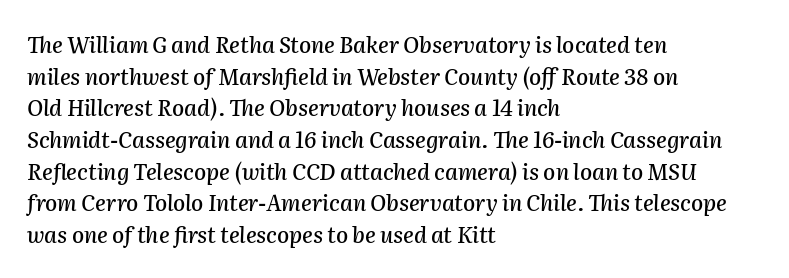
Tracking value appears to be zero — textbook default spacing. The zone under the glyphs is completely vacant. Casual observation: everything's shoved over to the left. Horizontal bands of white between lines are of average thickness. The passage shown leans; its letterforms are oblique.
